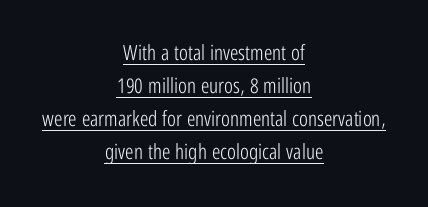
Q: Is the text bold? A: No.
Q: Is the text italic (slanted)? A: No, it is upright.
Q: Is the text underlined? A: Yes.
Q: How is the paragraph aligned? A: Centered.
Q: Is the spacing between letters normal or unusually wide? A: Normal.
Q: Is the spacing between lines tight, normal or loose? A: Normal.
